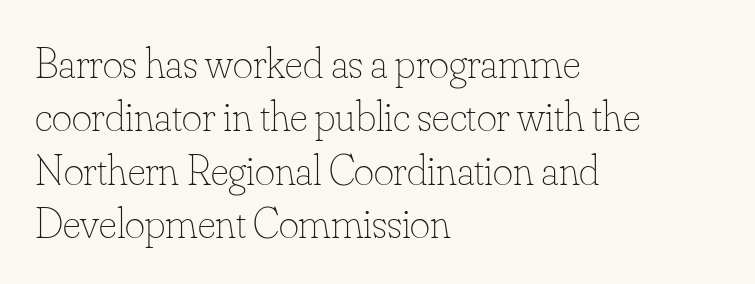
The image shows 43 px thin type, upright; set left-aligned, line spacing 1.24x, normal letter spacing, not underlined; low stroke contrast and a small x-height.
